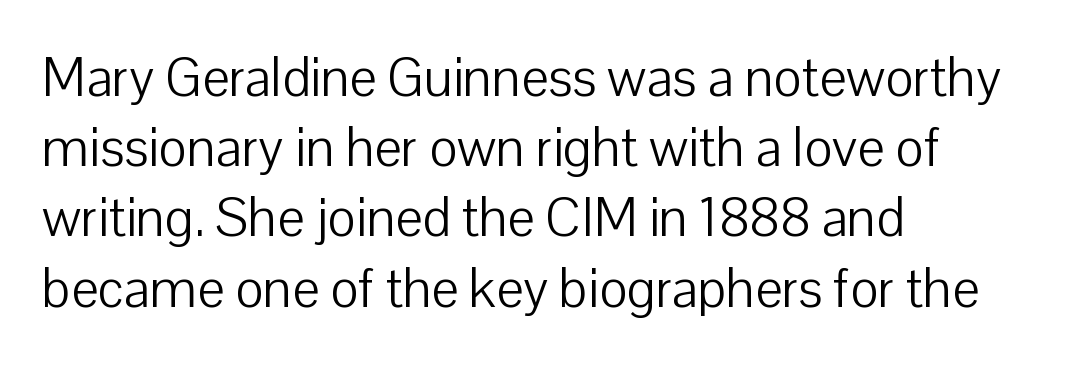
In CSS terms this would be text-align: left. No extra tracking has been applied to these lines. The space between consecutive lines is moderate. Every stem runs plumb, perpendicular to the baseline.
